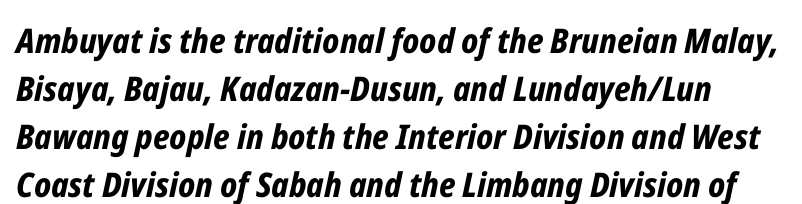
The image shows 34 px bold, condensed type, italic (leaning right); set normal line spacing (1.41x), normal letter spacing, not underlined; low stroke contrast and a medium x-height.
